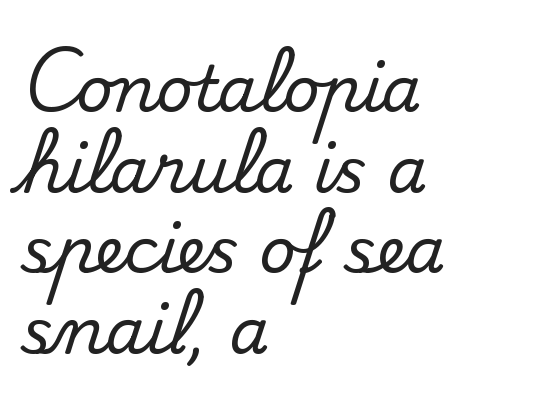
The passage shown has conventional tracking throughout. Decoration check: the copy has no underline. Honestly, the row spacing looks completely unremarkable. The face used here is proportionally spaced, like ordinary book or web type.
